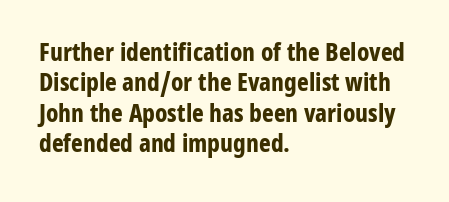
Q: Is the text bold? A: Yes.
Q: Is the text italic (slanted)? A: No, it is upright.
Q: Is the text underlined? A: No.
Q: How is the paragraph aligned? A: Left-aligned.
Q: Is the spacing between letters normal or unusually wide? A: Normal.
